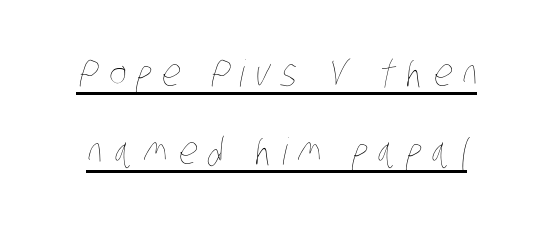
Q: Is the text bold? A: No.
Q: Is the text underlined? A: Yes.
Q: Is the spacing between letters normal or unusually wide? A: Unusually wide.
Q: Is the spacing between lines tight, normal or loose? A: Loose.
Q: Width (condensed, normal, or wide)? A: Condensed.
Q: Stroke contrast? A: Low.
Q: x-height? A: Large.
Q: Monospaced? A: No.
